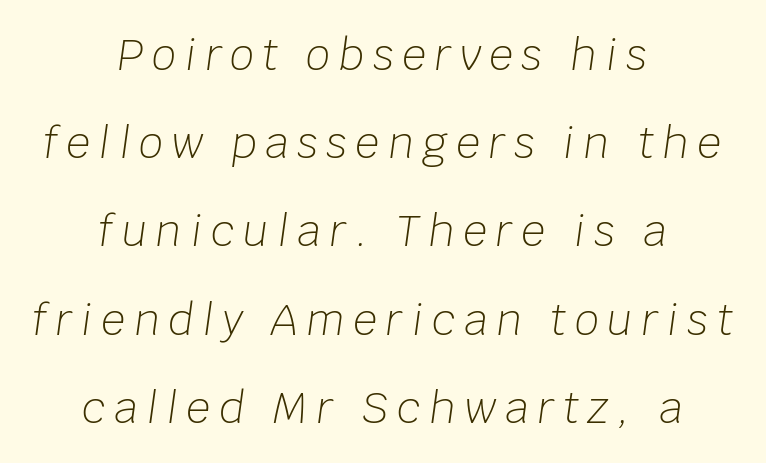
The image shows 42 px light type, italic (leaning right); set centered, loose line spacing (2.1x), unusually wide letter spacing (+0.21 em), not underlined; low stroke contrast and a large x-height.
